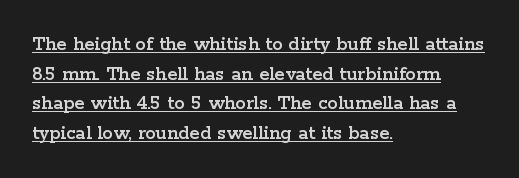
The image shows 21 px text type, upright; set left-aligned, normal line spacing (1.41x), normal letter spacing, underlined.
